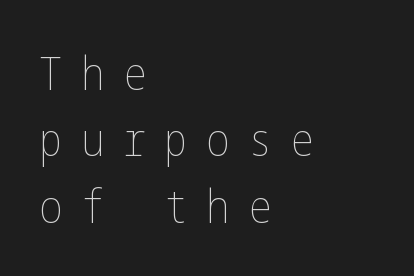
Summary of vertical rhythm: regular, with standard interline spacing. The line texture is sparse and dotted thanks to wide tracking. In terms of posture, this sample is upright. The ragged edge is on the right, which tells us the setting is flush left.
